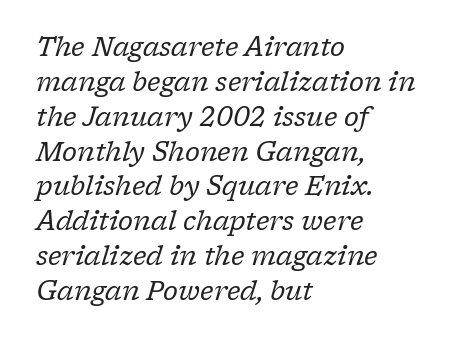
{"italic": "yes", "lean": "right", "slant_degrees": 17, "bold": "no", "underline": "no", "align": "left", "line_spacing": "normal", "line_spacing_ratio": 1.34, "letter_spacing": "normal", "letter_spacing_em": 0.0, "glyph_px": 26}
